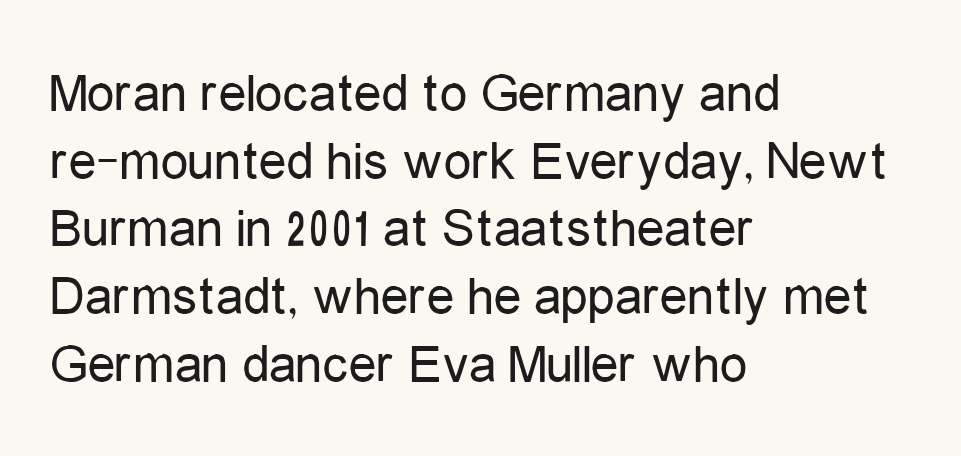
Casual observation: everything's shoved over to the left. The passage shown has conventional tracking throughout. Upright lettering throughout. These lines are composed in type without serifs. The rendering uses natural spacing where letterforms have individual widths.
